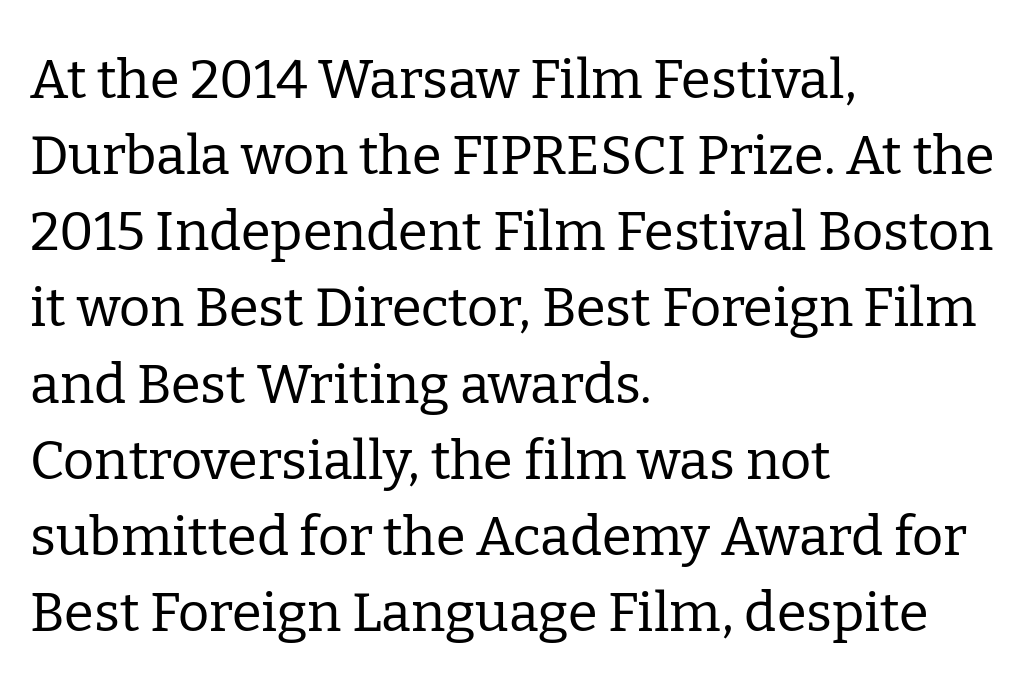
{"serif": "yes", "italic": "no", "bold": "no", "weight": "regular", "width": "normal", "stroke_contrast": "low", "x_height": "medium", "monospaced": "no", "underline": "no", "align": "left", "line_spacing": "normal", "line_spacing_ratio": 1.41, "letter_spacing": "normal", "letter_spacing_em": 0.0, "glyph_px": 54}
